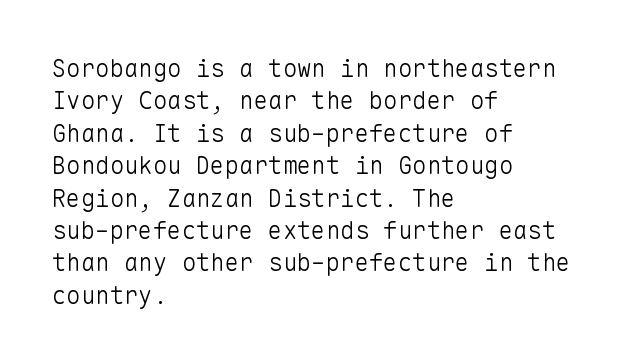
The typesetter chose a ragged-right arrangement here. In terms of letterspacing, this is plain default setting. Descenders hang freely into open space. A typesetter would call this leading conventional body-copy spacing. Stems and bowls with no extra thickness — not bold.
